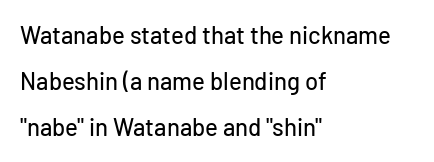
Posture: upright roman. This sample uses plain, unmodified letter spacing. The text block is weighted toward the left margin, trailing off unevenly rightward. Descenders hang freely into open space. Rows of type keep a wide berth in the vertical direction.
